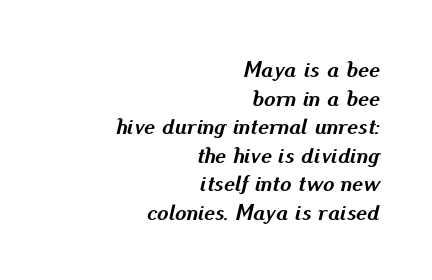
The image shows 23 px bold type, italic (leaning right); set right-aligned, line spacing 1.24x, normal letter spacing, not underlined.
